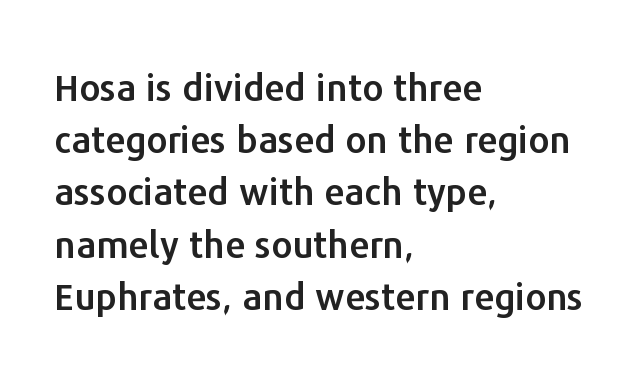
{"serif": "no", "italic": "no", "width": "normal", "stroke_contrast": "low", "x_height": "medium", "monospaced": "no", "underline": "no", "align": "left", "line_spacing": "normal", "line_spacing_ratio": 1.41, "letter_spacing": "normal", "letter_spacing_em": 0.0, "glyph_px": 37}
